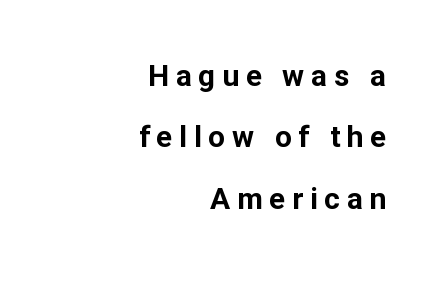
Casual observation: everything's shoved over to the right. The letters advance in unequal steps, a hallmark of proportional type. Notice how thick the strokes are: this is what a full bold looks like. Each word looks stretched out because of the extra space between its letters.
